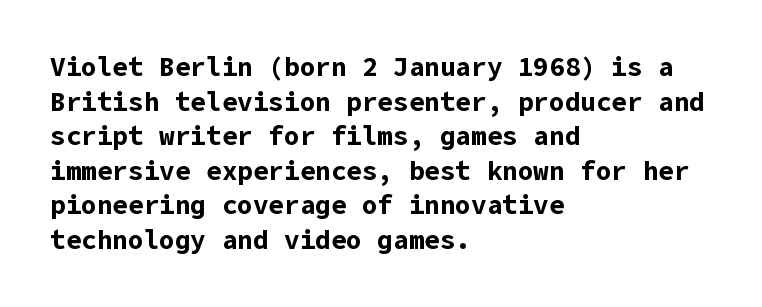
{"italic": "no", "bold": "yes", "underline": "no", "align": "left", "line_spacing": "normal", "line_spacing_ratio": 1.33, "letter_spacing": "normal", "letter_spacing_em": 0.0, "glyph_px": 26}
